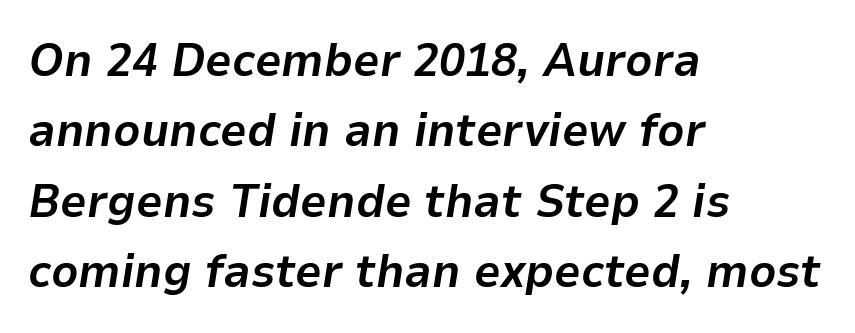
The image shows 47 px bold type, italic (leaning right); set left-aligned, normal line spacing (1.5x), normal letter spacing, not underlined; low stroke contrast and a medium x-height.
